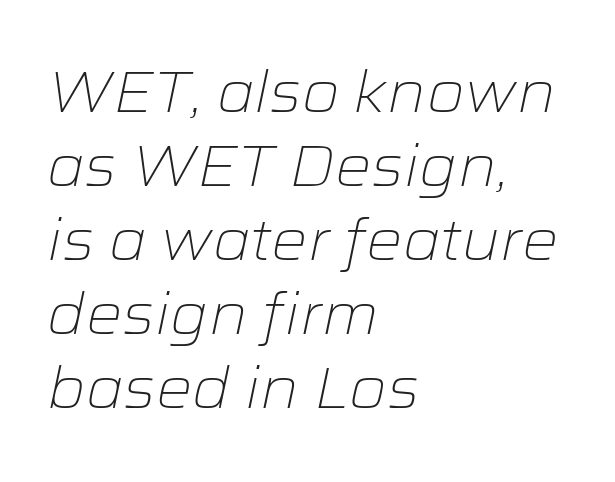
Q: Is the text bold? A: No.
Q: Is the text italic (slanted)? A: Yes, it leans right by about 12 degrees.
Q: Is the text underlined? A: No.
Q: How is the paragraph aligned? A: Left-aligned.
Q: Is the spacing between letters normal or unusually wide? A: Normal.
Q: Is the spacing between lines tight, normal or loose? A: Normal.
Q: Width (condensed, normal, or wide)? A: Wide.
Q: Stroke contrast? A: Low.
Q: x-height? A: Medium.
Q: Monospaced? A: No.
